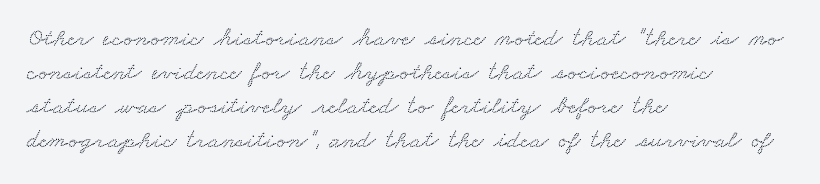
How would I describe the line gaps? Plain and ordinary. These lines are set flush left with a ragged right edge. The space beneath each line is pristine and unruled. Spacing between characters is what you'd get straight out of the box.
